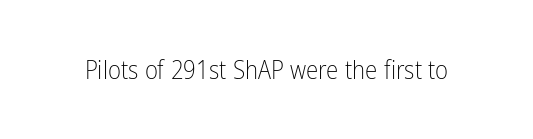
Q: Is the text bold? A: No.
Q: Is the text italic (slanted)? A: No, it is upright.
Q: Is the text underlined? A: No.
Q: Is the spacing between letters normal or unusually wide? A: Normal.
